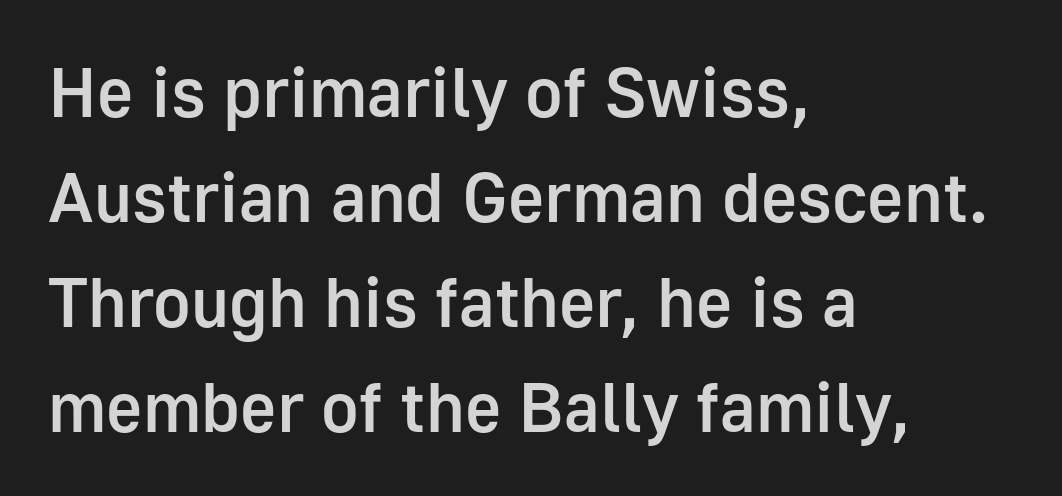
{"serif": "no", "italic": "no", "bold": "semi", "weight": "semibold", "width": "normal", "stroke_contrast": "low", "x_height": "medium", "monospaced": "no", "underline": "no", "align": "left", "line_spacing": "normal", "line_spacing_ratio": 1.5, "letter_spacing": "normal", "letter_spacing_em": 0.0, "glyph_px": 70}
